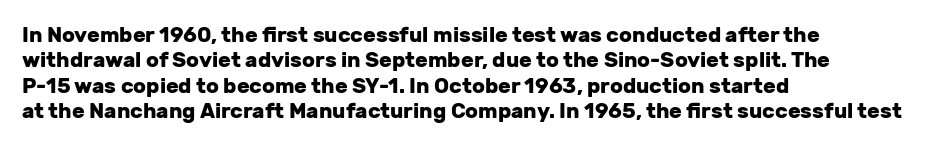
The image shows 21 px bold type, upright; set left-aligned, line spacing 1.21x, normal letter spacing, not underlined.
